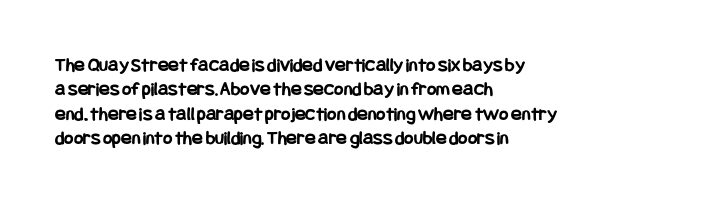
The image shows 20 px bold type, upright; set left-aligned, line spacing 1.22x, normal letter spacing, not underlined.
